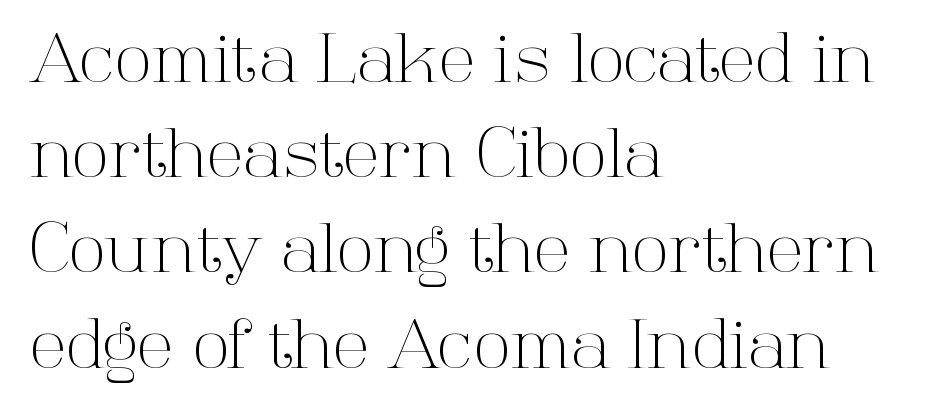
The image shows 68 px light serif type, upright; set left-aligned, normal line spacing (1.4x), normal letter spacing, not underlined; high stroke contrast and a medium x-height.
